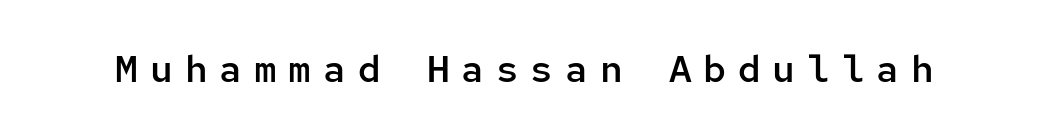
The image shows 38 px semibold sans-serif type, upright, monospaced; set unusually wide letter spacing (+0.31 em), not underlined; low stroke contrast and a medium x-height.
